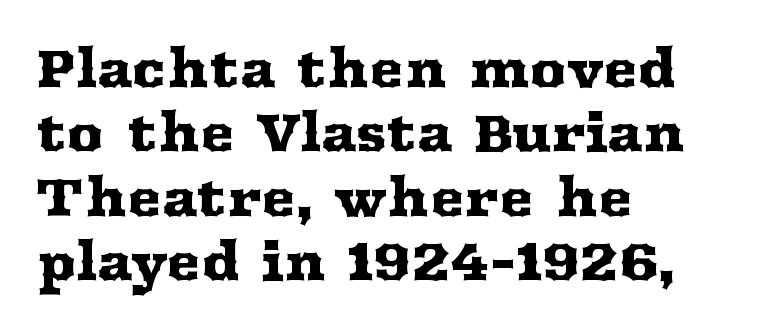
Q: Is the text italic (slanted)? A: No, it is upright.
Q: Is the typeface a serif or a sans-serif typeface? A: Serif.
Q: Is the text underlined? A: No.
Q: How is the paragraph aligned? A: Left-aligned.
Q: Is the spacing between letters normal or unusually wide? A: Normal.
Q: Width (condensed, normal, or wide)? A: Wide.
Q: Stroke contrast? A: Medium.
Q: x-height? A: Medium.
Q: Monospaced? A: No.
